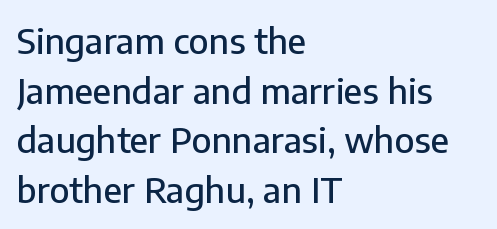
Whoever set this chose a conventional vertical rhythm. Spacing verdict: proportional, widths tailored to each character. Teacher's note: observe the even left margin — that is flush-left alignment. This sample uses a sans-serif face. The gaps between neighbouring characters are ordinary and unremarkable. The gap between lines stays unmarked.
